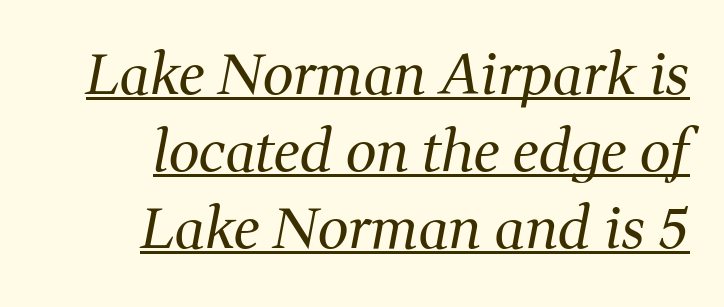
Q: Is the text bold? A: No.
Q: Is the text italic (slanted)? A: Yes, it leans right by about 11 degrees.
Q: Is the typeface a serif or a sans-serif typeface? A: Serif.
Q: Is the text underlined? A: Yes.
Q: How is the paragraph aligned? A: Right-aligned.
Q: Is the spacing between letters normal or unusually wide? A: Normal.
Q: Is the spacing between lines tight, normal or loose? A: Normal.
Q: Width (condensed, normal, or wide)? A: Normal.
Q: Stroke contrast? A: Medium.
Q: x-height? A: Medium.
Q: Monospaced? A: No.
